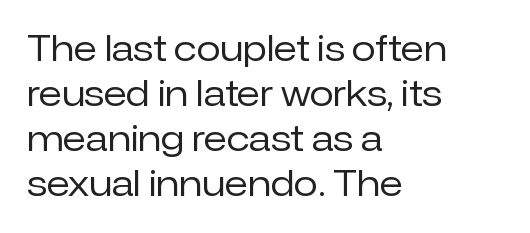
The foot of each line stays bare and open. Note the varied advance widths — an 'i' is clearly narrower than an 'm'. No chunkiness to these letters — they're not bold. Compared with typical paragraphs, the rows here are spaced about the same. Nothing sits at the stroke ends, so this counts as sans-serif.
